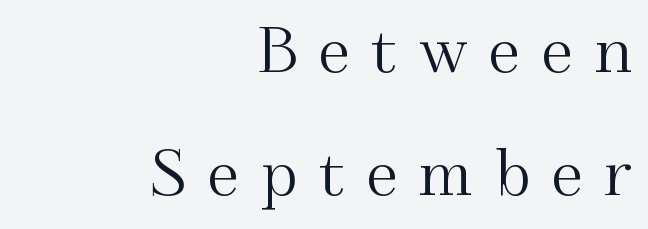
Q: Is the text italic (slanted)? A: No, it is upright.
Q: Is the typeface a serif or a sans-serif typeface? A: Serif.
Q: Is the text underlined? A: No.
Q: How is the paragraph aligned? A: Right-aligned.
Q: Is the spacing between letters normal or unusually wide? A: Unusually wide.
Q: Is the spacing between lines tight, normal or loose? A: Loose.
Q: Width (condensed, normal, or wide)? A: Normal.
Q: Stroke contrast? A: Medium.
Q: x-height? A: Small.
Q: Monospaced? A: No.
